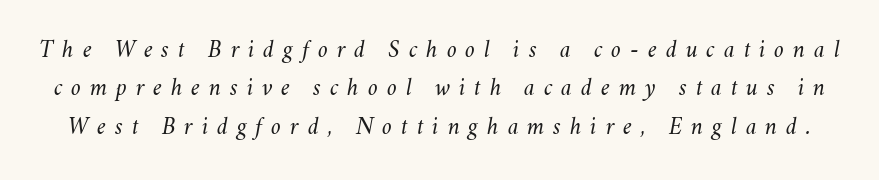
The image shows 24 px text type, italic (leaning right); set normal line spacing (1.6x), unusually wide letter spacing (+0.37 em), not underlined.
